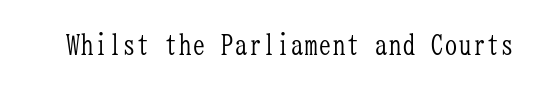
The image shows 28 px light, condensed serif type, upright, monospaced; set normal letter spacing, not underlined; low stroke contrast and a medium x-height.
